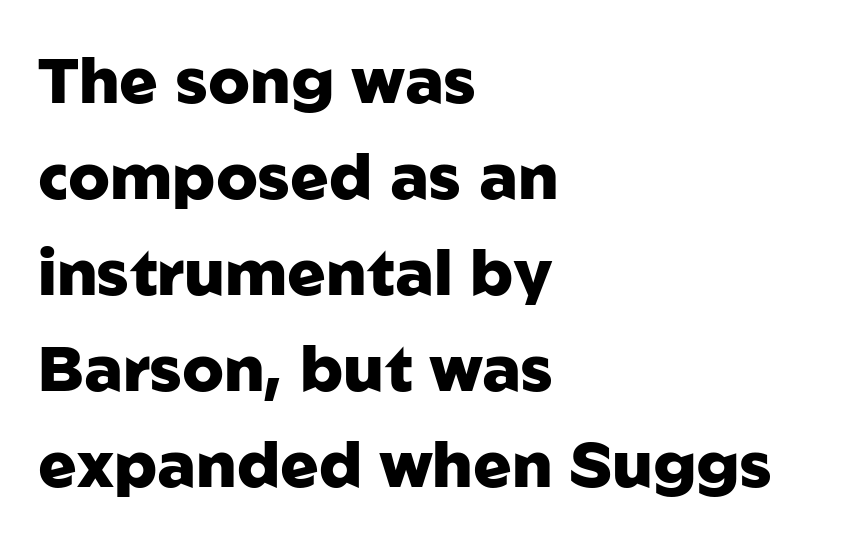
{"serif": "no", "italic": "no", "bold": "yes", "weight": "heavy", "width": "normal", "stroke_contrast": "low", "x_height": "medium", "monospaced": "no", "underline": "no", "align": "left", "line_spacing": "normal", "line_spacing_ratio": 1.5, "letter_spacing": "normal", "letter_spacing_em": 0.0, "glyph_px": 64}
